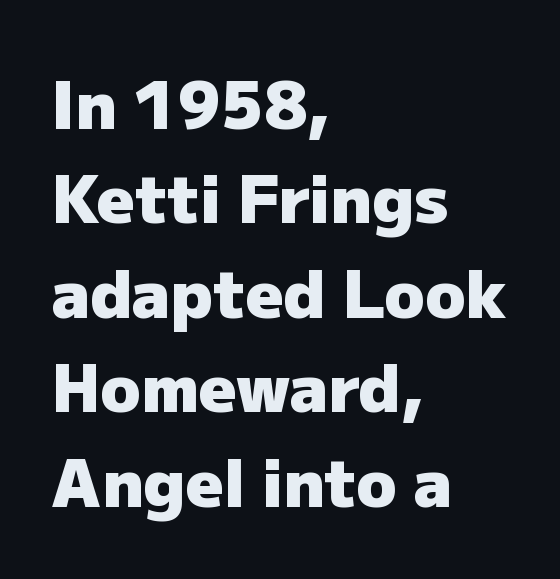
The image shows 66 px heavy sans-serif type, upright; set left-aligned, normal line spacing (1.43x), normal letter spacing, not underlined; low stroke contrast and a medium x-height.
